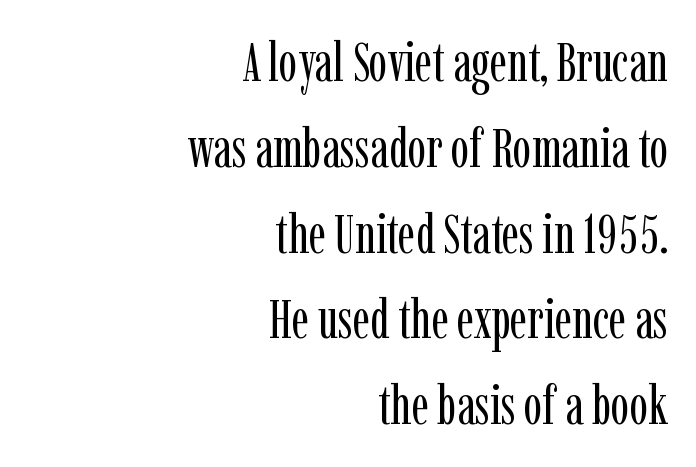
Q: Is the text bold? A: No.
Q: Is the text italic (slanted)? A: No, it is upright.
Q: Is the typeface a serif or a sans-serif typeface? A: Serif.
Q: Is the text underlined? A: No.
Q: How is the paragraph aligned? A: Right-aligned.
Q: Is the spacing between letters normal or unusually wide? A: Normal.
Q: Is the spacing between lines tight, normal or loose? A: Normal.
Q: Width (condensed, normal, or wide)? A: Condensed.
Q: Stroke contrast? A: Low.
Q: x-height? A: Medium.
Q: Monospaced? A: No.
